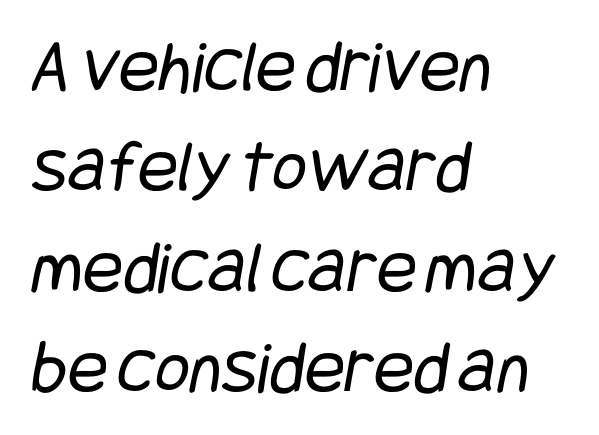
Q: Is the text bold? A: No.
Q: Is the typeface a serif or a sans-serif typeface? A: Sans-serif.
Q: Is the text underlined? A: No.
Q: How is the paragraph aligned? A: Left-aligned.
Q: Is the spacing between letters normal or unusually wide? A: Normal.
Q: Is the spacing between lines tight, normal or loose? A: Normal.
Q: Width (condensed, normal, or wide)? A: Condensed.
Q: Stroke contrast? A: Low.
Q: x-height? A: Large.
